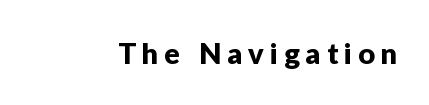
Q: Is the text italic (slanted)? A: No, it is upright.
Q: Is the typeface a serif or a sans-serif typeface? A: Sans-serif.
Q: Is the text underlined? A: No.
Q: Is the spacing between letters normal or unusually wide? A: Unusually wide.
Q: Width (condensed, normal, or wide)? A: Normal.
Q: Stroke contrast? A: Low.
Q: x-height? A: Medium.
Q: Monospaced? A: No.
